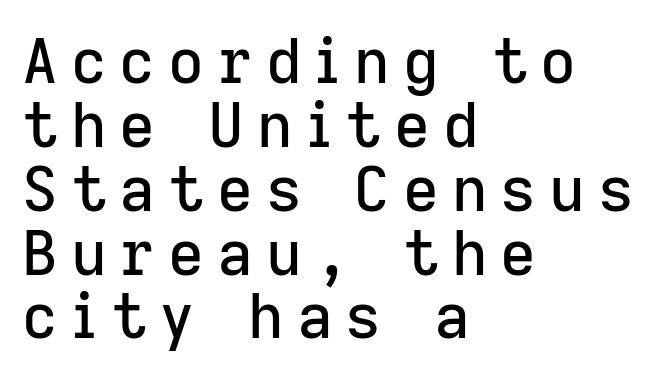
Q: Is the text italic (slanted)? A: No, it is upright.
Q: Is the typeface a serif or a sans-serif typeface? A: Sans-serif.
Q: Is the text underlined? A: No.
Q: How is the paragraph aligned? A: Left-aligned.
Q: Is the spacing between letters normal or unusually wide? A: Unusually wide.
Q: Is the spacing between lines tight, normal or loose? A: Tight.
Q: Width (condensed, normal, or wide)? A: Normal.
Q: Stroke contrast? A: Low.
Q: x-height? A: Medium.
Q: Monospaced? A: No.
